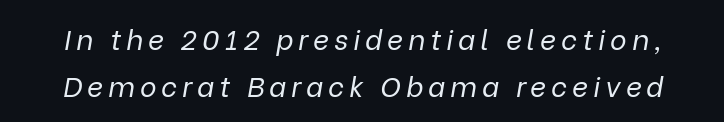
Q: Is the text bold? A: No.
Q: Is the text italic (slanted)? A: Yes, it leans right by about 9 degrees.
Q: Is the text underlined? A: No.
Q: Is the spacing between lines tight, normal or loose? A: Normal.
Q: Width (condensed, normal, or wide)? A: Normal.
Q: Stroke contrast? A: Low.
Q: x-height? A: Medium.
Q: Monospaced? A: No.
